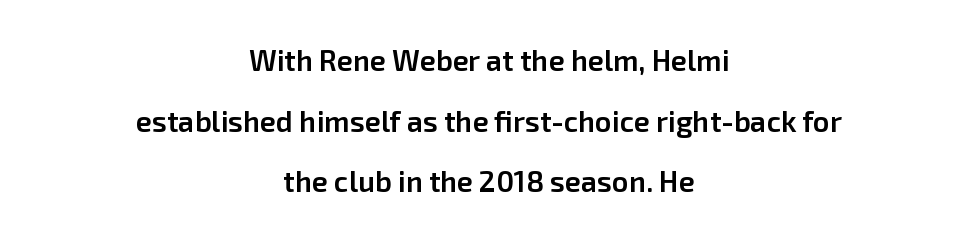
Q: Is the text bold? A: Semi-bold.
Q: Is the text italic (slanted)? A: No, it is upright.
Q: Is the typeface a serif or a sans-serif typeface? A: Sans-serif.
Q: Is the text underlined? A: No.
Q: How is the paragraph aligned? A: Centered.
Q: Is the spacing between letters normal or unusually wide? A: Normal.
Q: Is the spacing between lines tight, normal or loose? A: Loose.
Q: Width (condensed, normal, or wide)? A: Normal.
Q: Stroke contrast? A: Low.
Q: x-height? A: Medium.
Q: Monospaced? A: No.
